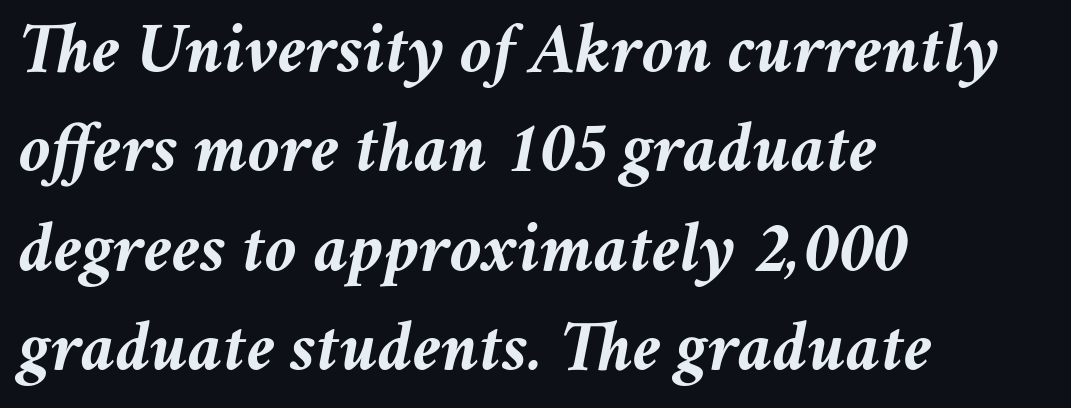
The image shows 73 px semibold type, italic (leaning right); set left-aligned, normal line spacing (1.36x), normal letter spacing, not underlined; medium stroke contrast and a medium x-height.
